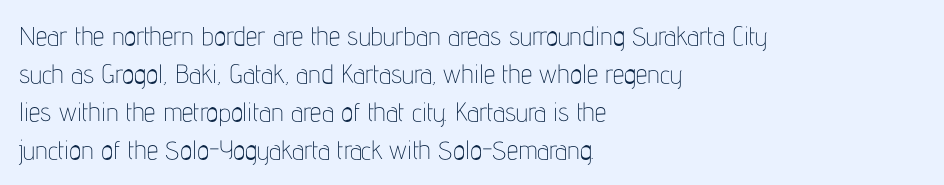
{"italic": "no", "bold": "no", "underline": "no", "align": "left", "line_spacing": "normal", "line_spacing_ratio": 1.46, "letter_spacing": "normal", "letter_spacing_em": 0.0, "glyph_px": 26}
